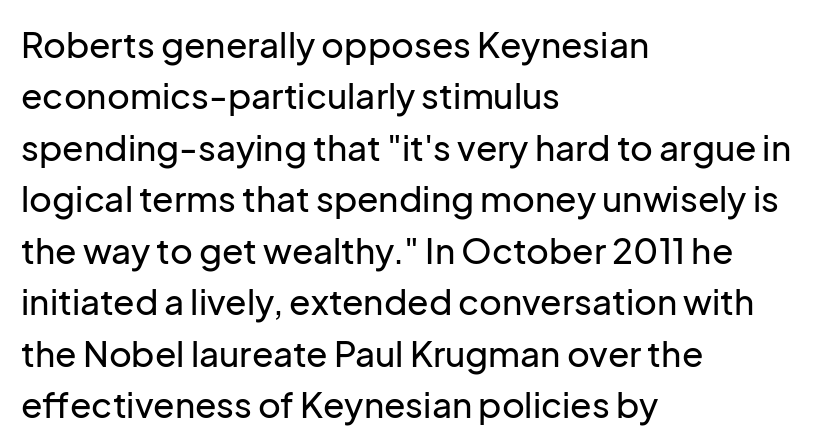
Q: Is the text italic (slanted)? A: No, it is upright.
Q: Is the typeface a serif or a sans-serif typeface? A: Sans-serif.
Q: Is the text underlined? A: No.
Q: How is the paragraph aligned? A: Left-aligned.
Q: Is the spacing between letters normal or unusually wide? A: Normal.
Q: Is the spacing between lines tight, normal or loose? A: Normal.
Q: Width (condensed, normal, or wide)? A: Normal.
Q: Stroke contrast? A: Low.
Q: x-height? A: Medium.
Q: Monospaced? A: No.
